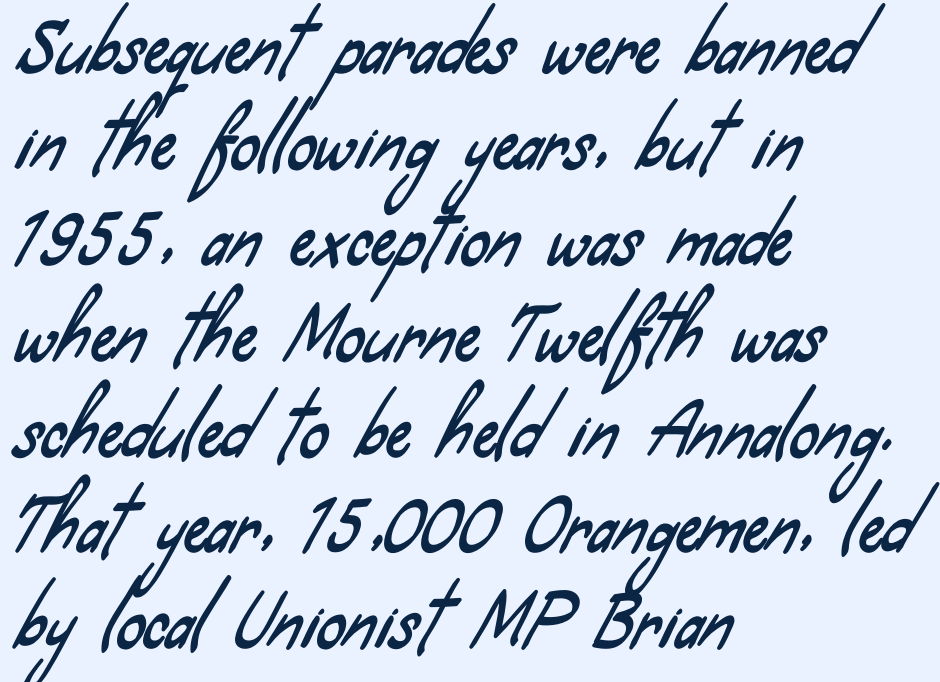
{"serif": "no", "width": "condensed", "stroke_contrast": "low", "x_height": "small", "monospaced": "no", "underline": "no", "align": "left", "line_spacing": "normal", "line_spacing_ratio": 1.37, "letter_spacing": "normal", "letter_spacing_em": 0.0, "glyph_px": 70}
